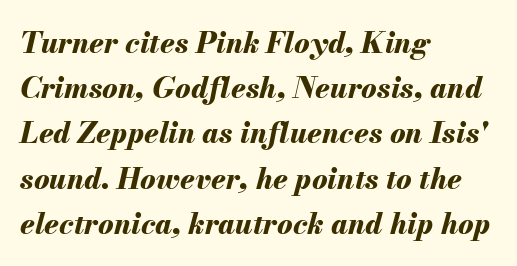
You can tell it's italic because the verticals aren't actually vertical. Casual observation: everything's shoved over to the left. In terms of leading, this rendering sits right in the middle. The foot of each line stays bare and open. Glyph-to-glyph distance matches everyday printed text. The rendering uses natural spacing where letterforms have individual widths.
